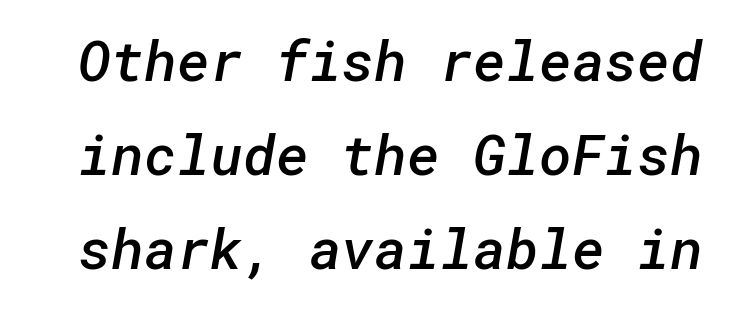
{"serif": "no", "bold": "semi", "weight": "semibold", "width": "normal", "stroke_contrast": "low", "x_height": "medium", "underline": "no", "line_spacing": "normal", "line_spacing_ratio": 1.68, "letter_spacing": "normal", "letter_spacing_em": 0.0, "glyph_px": 56}
